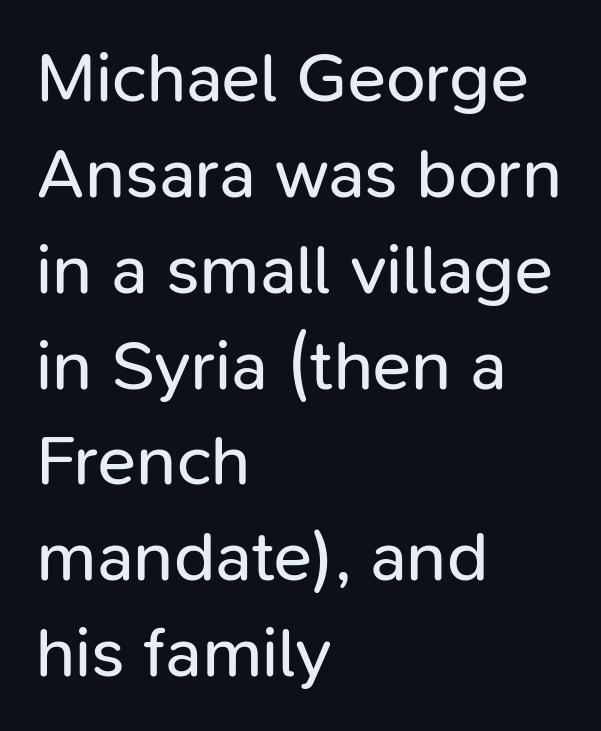
You can tell it's not italic because the verticals are truly vertical. Check where the strokes stop: nothing finishes them off — pure sans. Does extra space separate the letters? No, they use regular spacing. Casual observation: everything's shoved over to the left.
